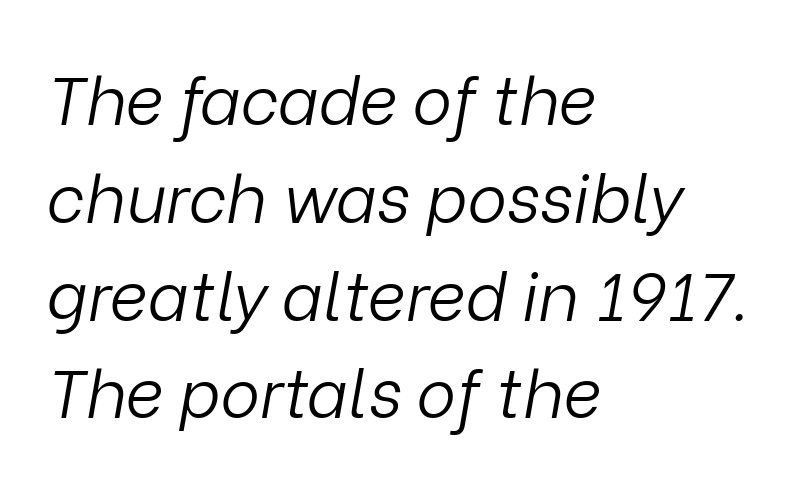
Q: Is the text bold? A: No.
Q: Is the text italic (slanted)? A: Yes, it leans right by about 9 degrees.
Q: Is the text underlined? A: No.
Q: How is the paragraph aligned? A: Left-aligned.
Q: Is the spacing between letters normal or unusually wide? A: Normal.
Q: Is the spacing between lines tight, normal or loose? A: Normal.
Q: Width (condensed, normal, or wide)? A: Normal.
Q: Stroke contrast? A: Low.
Q: x-height? A: Medium.
Q: Monospaced? A: No.
